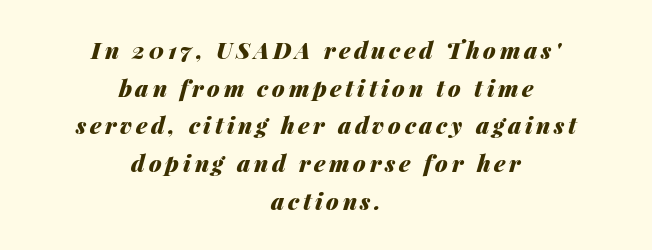
You'd pick this weight for a headline — it's a proper bold. This rendering uses center alignment, leaving both contours irregular but symmetric. Type without underlining. Line spacing here is normal. It's the slanting kind of type.
